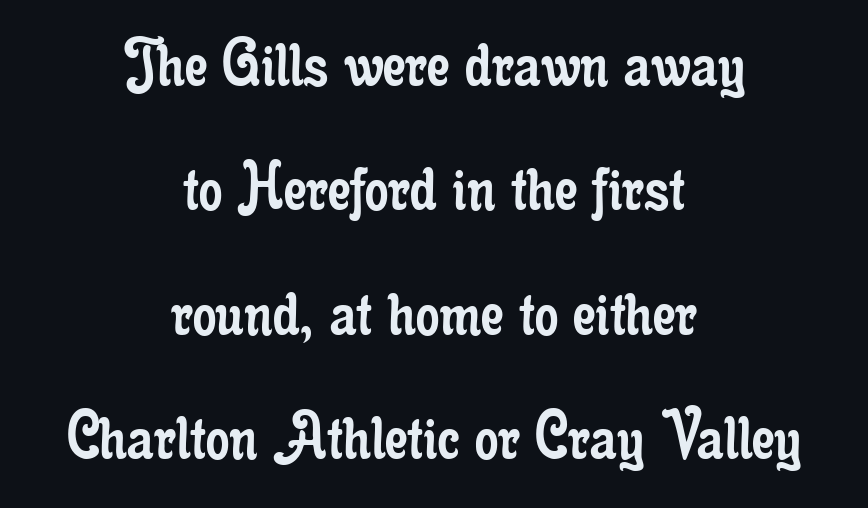
In terms of letterform style, serifs are clearly present. The letters stand upright; this is a roman face. Quick note: underline off. Weight: not bold — regular or lighter. These lines stack symmetrically, like a column narrowing and widening about its center. Does extra space separate the letters? No, they use regular spacing.
